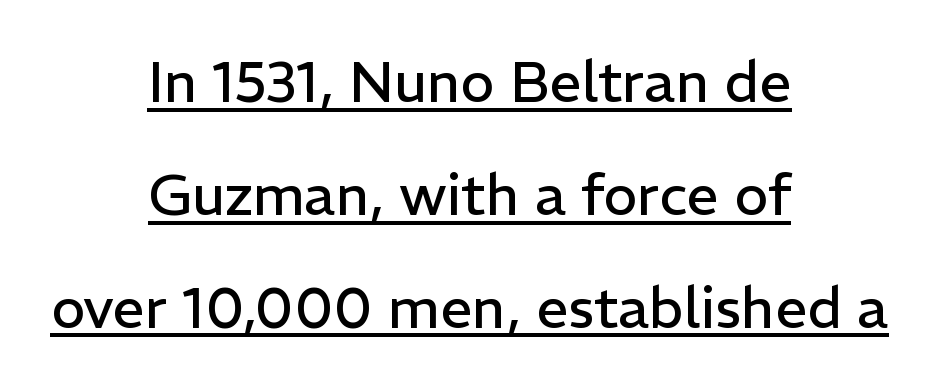
Q: Is the text bold? A: No.
Q: Is the text italic (slanted)? A: No, it is upright.
Q: Is the typeface a serif or a sans-serif typeface? A: Sans-serif.
Q: Is the text underlined? A: Yes.
Q: How is the paragraph aligned? A: Centered.
Q: Is the spacing between letters normal or unusually wide? A: Normal.
Q: Is the spacing between lines tight, normal or loose? A: Loose.
Q: Width (condensed, normal, or wide)? A: Normal.
Q: Stroke contrast? A: Low.
Q: x-height? A: Medium.
Q: Monospaced? A: No.
